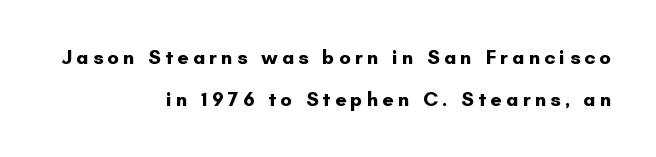
The image shows 20 px bold type, upright; set right-aligned, loose line spacing (2.09x), unusually wide letter spacing (+0.21 em), not underlined.
